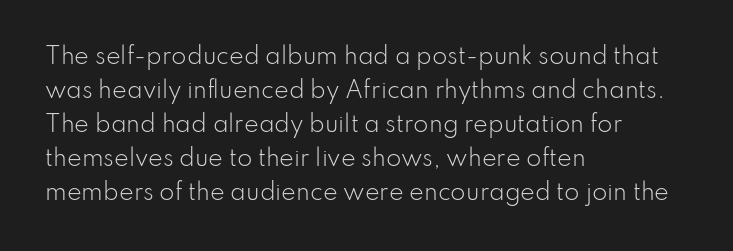
{"italic": "no", "bold": "no", "underline": "no", "align": "left", "line_spacing": "normal", "line_spacing_ratio": 1.54, "letter_spacing": "normal", "letter_spacing_em": 0.0, "glyph_px": 22}
